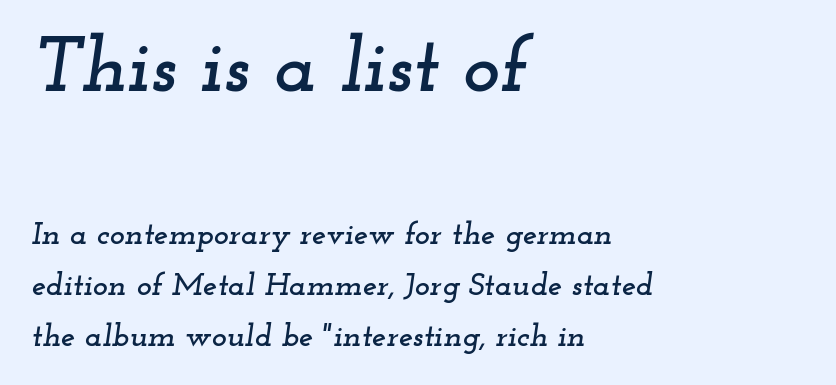
Q: Is the text italic (slanted)? A: Yes, it leans right by about 12 degrees.
Q: Is the typeface a serif or a sans-serif typeface? A: Serif.
Q: Is the text underlined? A: No.
Q: How is the paragraph aligned? A: Left-aligned.
Q: Is the spacing between letters normal or unusually wide? A: Normal.
Q: Is the spacing between lines tight, normal or loose? A: Normal.
Q: Which block of text is set in a larger size, the first (top) or the second (bottom)? A: The first (top) one.
Q: Width (condensed, normal, or wide)? A: Wide.
Q: Stroke contrast? A: Low.
Q: x-height? A: Small.
Q: Monospaced? A: No.
